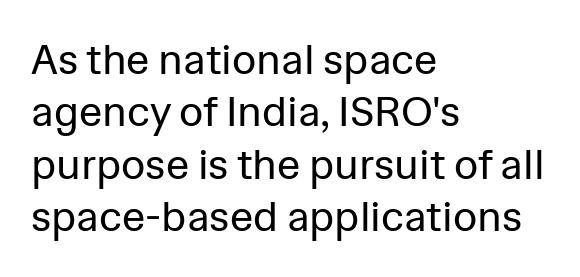
The image shows 42 px regular-weight sans-serif type, upright; set left-aligned, normal line spacing (1.25x), normal letter spacing, not underlined; low stroke contrast and a medium x-height.
